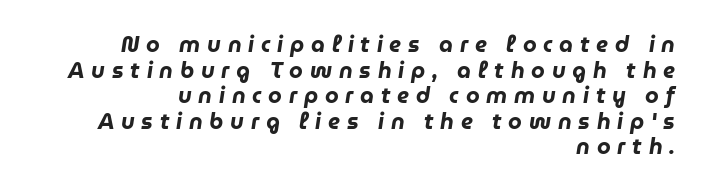
The glyphs have the mass of a bold cut. Unmarked baselines from the first word to the last. Style check: oblique. In CSS terms this would be text-align: right.
